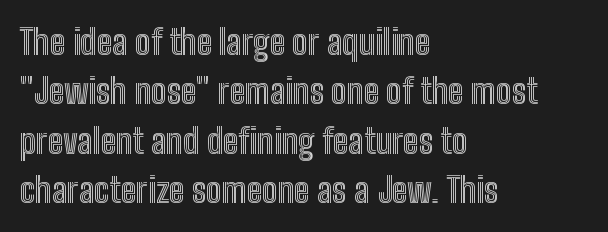
The image shows 35 px condensed type, upright; set left-aligned, normal line spacing (1.41x), normal letter spacing, not underlined; a medium x-height.
